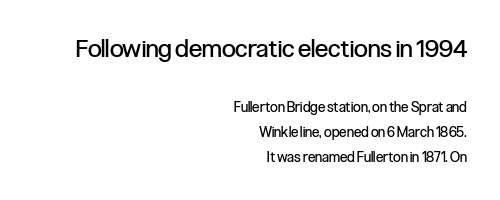
Q: Is the text bold? A: No.
Q: Is the text italic (slanted)? A: No, it is upright.
Q: Is the text underlined? A: No.
Q: How is the paragraph aligned? A: Right-aligned.
Q: Is the spacing between letters normal or unusually wide? A: Normal.
Q: Which block of text is set in a larger size, the first (top) or the second (bottom)? A: The first (top) one.
